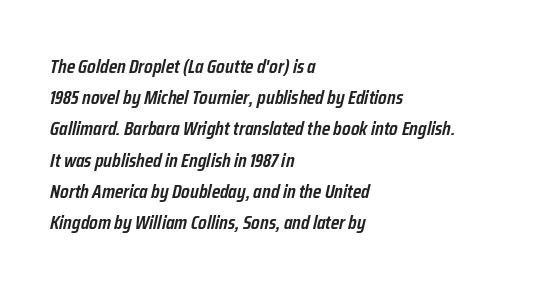
The image shows 20 px text type, italic (leaning right); set left-aligned, normal line spacing (1.56x), normal letter spacing, not underlined.
